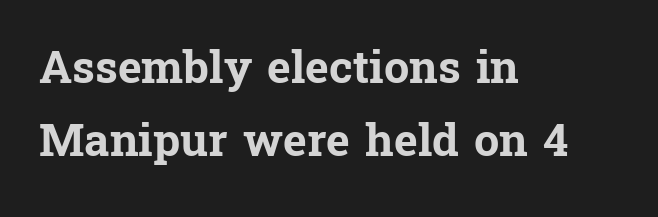
Here the designer chose a conventional face with non-uniform glyph widths. Notice how descenders clear the ascenders below comfortably — that's standard leading. Ordinary non-slanted type is in use. The compositor pushed each line to the left boundary.
